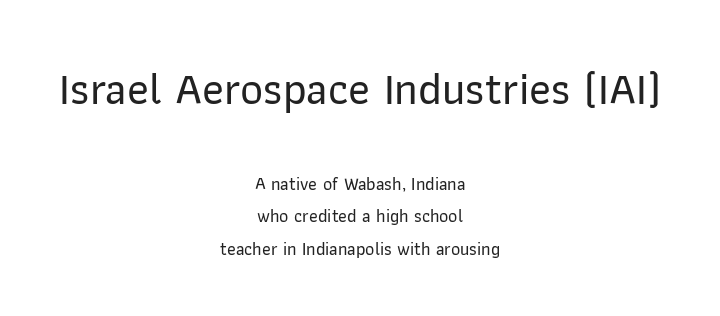
The image shows 45 px sans-serif type, upright; set centered, line spacing 1.8x, normal letter spacing, not underlined; the first (top) block is 2.5x larger; low stroke contrast and a medium x-height.
